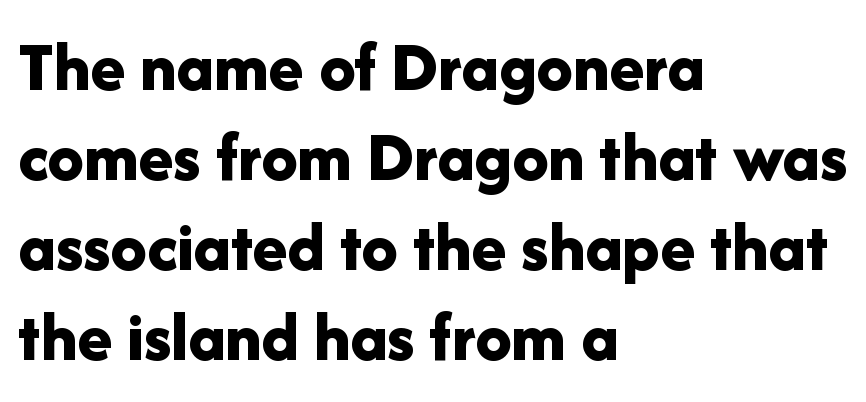
{"serif": "no", "italic": "no", "bold": "yes", "weight": "bold", "width": "normal", "stroke_contrast": "low", "x_height": "medium", "monospaced": "no", "underline": "no", "align": "left", "line_spacing": "normal", "line_spacing_ratio": 1.25, "letter_spacing": "normal", "letter_spacing_em": 0.0, "glyph_px": 72}
